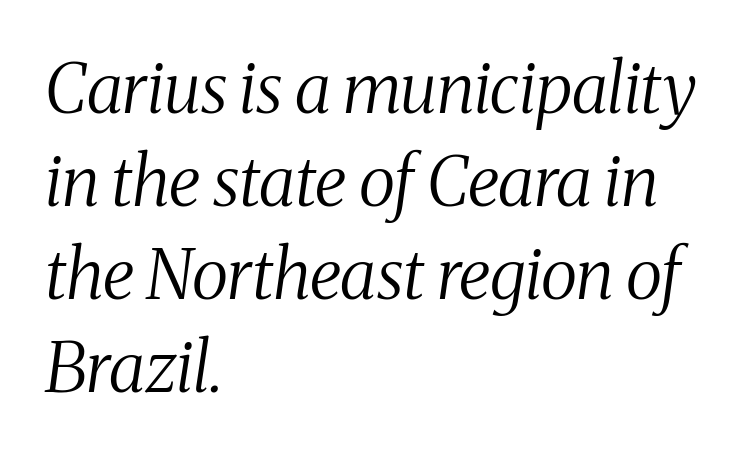
The lines are quadded left. Nothing heavy about these letters — not bold at all. These lines are rendered in a variable-pitch font. The specimen omits any rule beneath the text block's lines. The rendering uses a moderate line-height, typical for paragraphs.
